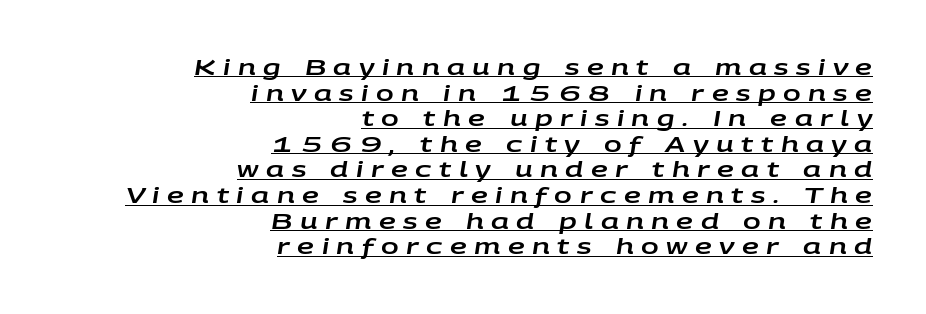
The image shows 21 px text type, italic (leaning right); set right-aligned, line spacing 1.22x, unusually wide letter spacing (+0.36 em), underlined.
